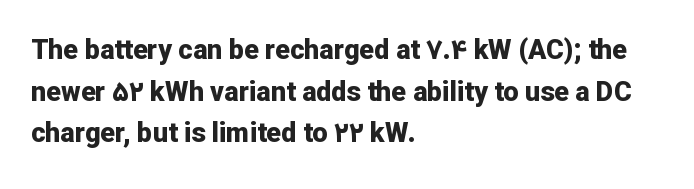
The image shows 27 px bold type, upright; set left-aligned, normal line spacing (1.54x), normal letter spacing, not underlined.
